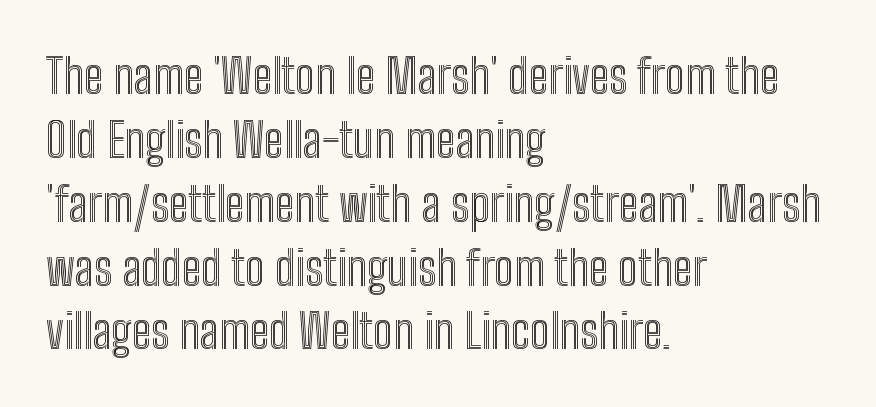
Q: Is the text italic (slanted)? A: No, it is upright.
Q: Is the text underlined? A: No.
Q: How is the paragraph aligned? A: Left-aligned.
Q: Is the spacing between letters normal or unusually wide? A: Normal.
Q: Is the spacing between lines tight, normal or loose? A: Normal.
Q: Width (condensed, normal, or wide)? A: Condensed.
Q: x-height? A: Medium.
Q: Monospaced? A: No.
